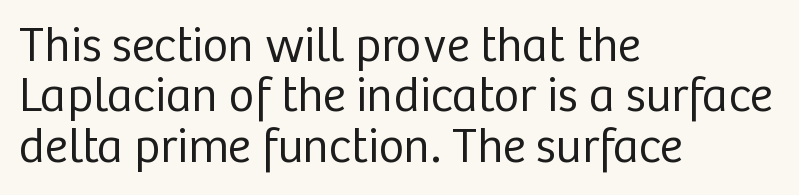
{"serif": "no", "italic": "no", "bold": "no", "weight": "regular", "width": "normal", "stroke_contrast": "low", "x_height": "medium", "monospaced": "no", "underline": "no", "align": "left", "line_spacing": "tight", "line_spacing_ratio": 1.03, "letter_spacing": "normal", "letter_spacing_em": 0.0, "glyph_px": 49}
